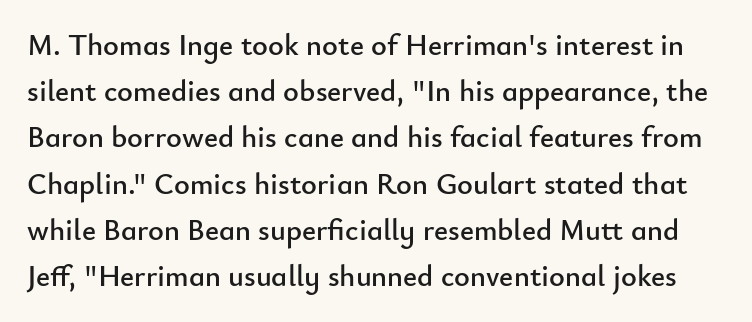
The image shows 30 px sans-serif type, upright; set normal line spacing (1.54x), normal letter spacing, not underlined; low stroke contrast and a small x-height.
